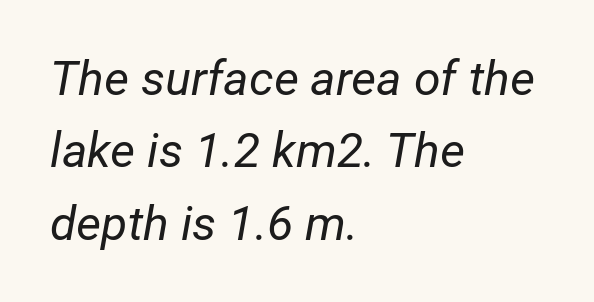
The image shows 48 px regular-weight type, italic (leaning right); set left-aligned, normal line spacing (1.51x), normal letter spacing, not underlined; low stroke contrast and a medium x-height.
